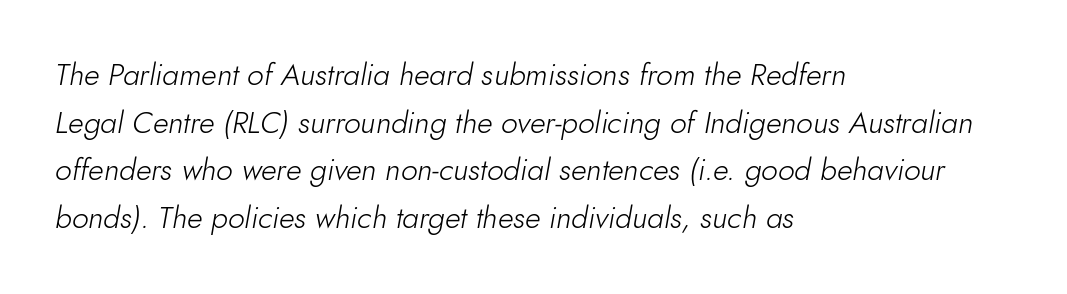
Q: Is the text bold? A: No.
Q: Is the text italic (slanted)? A: Yes, it leans right by about 10 degrees.
Q: Is the text underlined? A: No.
Q: How is the paragraph aligned? A: Left-aligned.
Q: Is the spacing between letters normal or unusually wide? A: Normal.
Q: Is the spacing between lines tight, normal or loose? A: Normal.
Q: Width (condensed, normal, or wide)? A: Normal.
Q: Stroke contrast? A: Low.
Q: x-height? A: Small.
Q: Monospaced? A: No.
